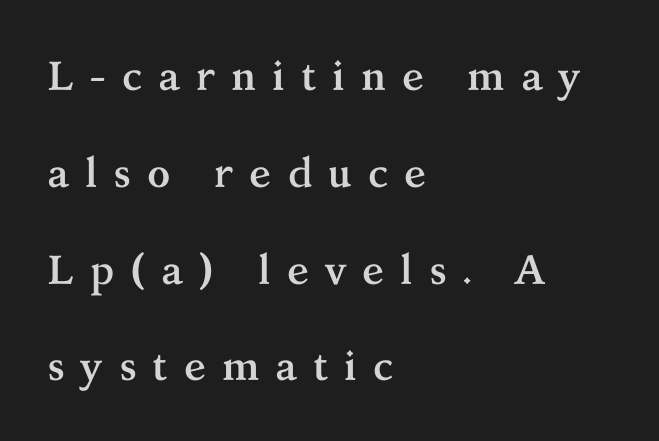
The image shows 41 px semibold serif type, upright; set left-aligned, loose line spacing (2.36x), unusually wide letter spacing (+0.38 em), not underlined; medium stroke contrast and a medium x-height.
